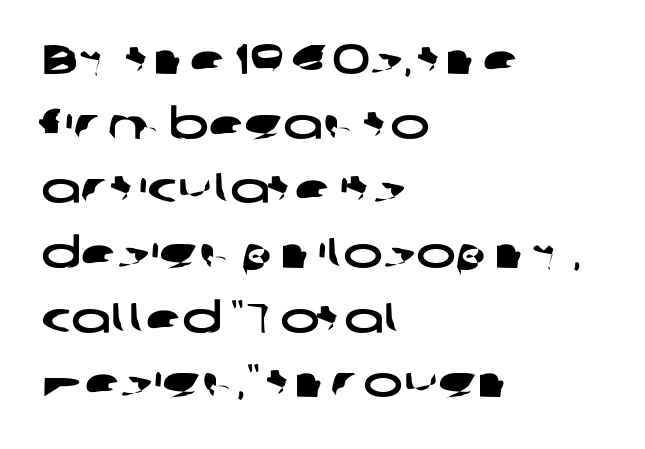
Q: Is the typeface a serif or a sans-serif typeface? A: Sans-serif.
Q: Is the text underlined? A: No.
Q: How is the paragraph aligned? A: Left-aligned.
Q: Is the spacing between letters normal or unusually wide? A: Normal.
Q: Is the spacing between lines tight, normal or loose? A: Normal.
Q: Width (condensed, normal, or wide)? A: Wide.
Q: Stroke contrast? A: Low.
Q: x-height? A: Medium.
Q: Monospaced? A: No.
